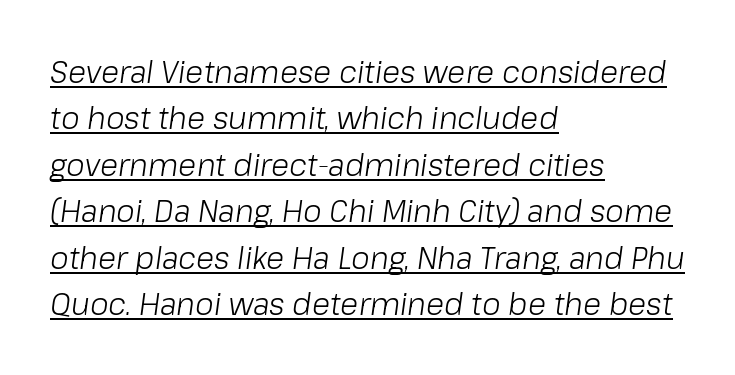
Regular leading. In terms of posture, this sample is oblique. Proportional: the letters do not fall into vertical columns. The words here are underlined. The horizontal fit of the characters is conventional and even. Counters stay open thanks to moderate or lighter strokes.
